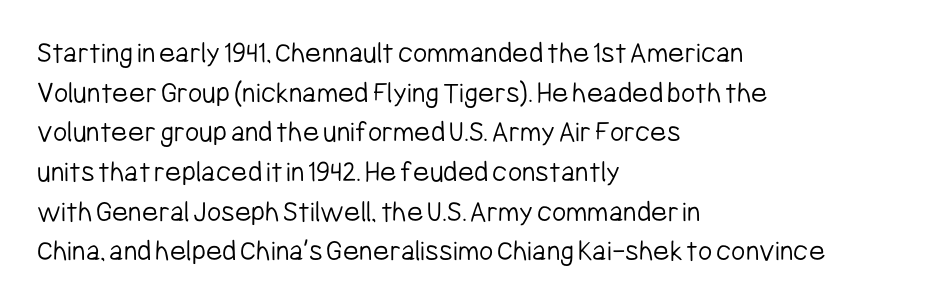
Q: Is the text bold? A: No.
Q: Is the text italic (slanted)? A: No, it is upright.
Q: Is the typeface a serif or a sans-serif typeface? A: Sans-serif.
Q: Is the text underlined? A: No.
Q: How is the paragraph aligned? A: Left-aligned.
Q: Is the spacing between letters normal or unusually wide? A: Normal.
Q: Is the spacing between lines tight, normal or loose? A: Normal.
Q: Width (condensed, normal, or wide)? A: Condensed.
Q: Stroke contrast? A: Low.
Q: x-height? A: Medium.
Q: Monospaced? A: No.
